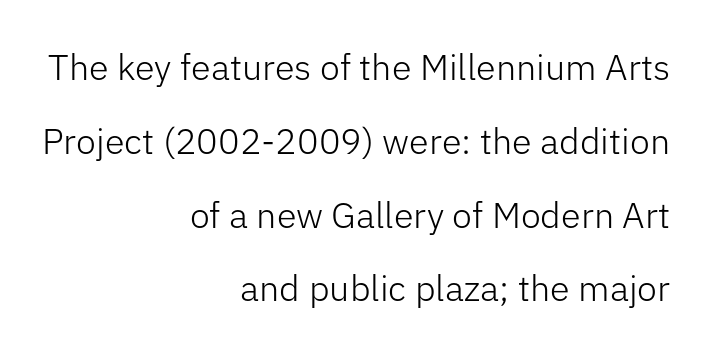
{"serif": "no", "italic": "no", "bold": "no", "weight": "light", "width": "normal", "stroke_contrast": "low", "x_height": "medium", "monospaced": "no", "underline": "no", "align": "right", "line_spacing": "loose", "line_spacing_ratio": 2.05, "letter_spacing": "normal", "letter_spacing_em": 0.0, "glyph_px": 36}
